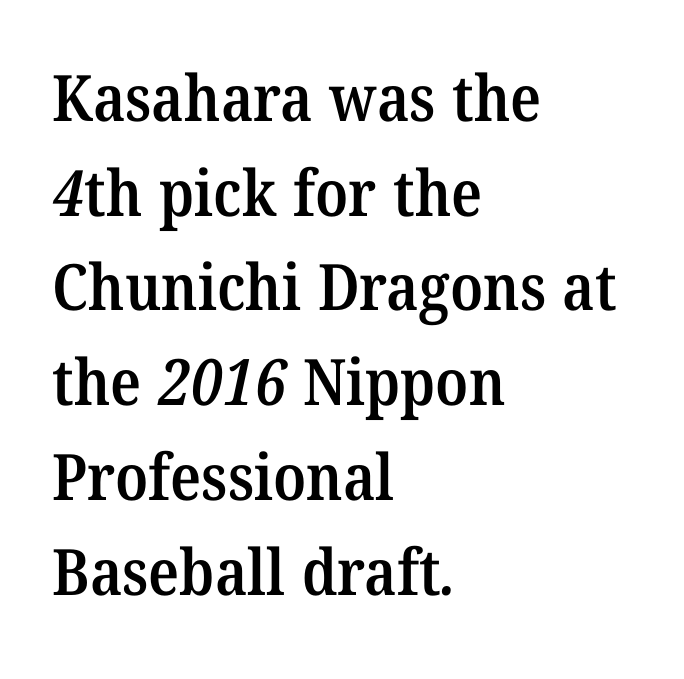
Q: Is the text bold? A: Semi-bold.
Q: Is the typeface a serif or a sans-serif typeface? A: Serif.
Q: Is the text underlined? A: No.
Q: How is the paragraph aligned? A: Left-aligned.
Q: Is the spacing between letters normal or unusually wide? A: Normal.
Q: Is the spacing between lines tight, normal or loose? A: Normal.
Q: Width (condensed, normal, or wide)? A: Normal.
Q: Stroke contrast? A: Medium.
Q: x-height? A: Medium.
Q: Monospaced? A: No.
